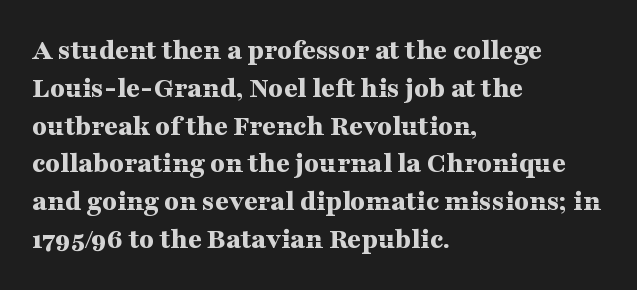
The image shows 30 px bold, wide serif type, upright; set left-aligned, normal line spacing (1.26x), normal letter spacing, not underlined; medium stroke contrast and a medium x-height.
